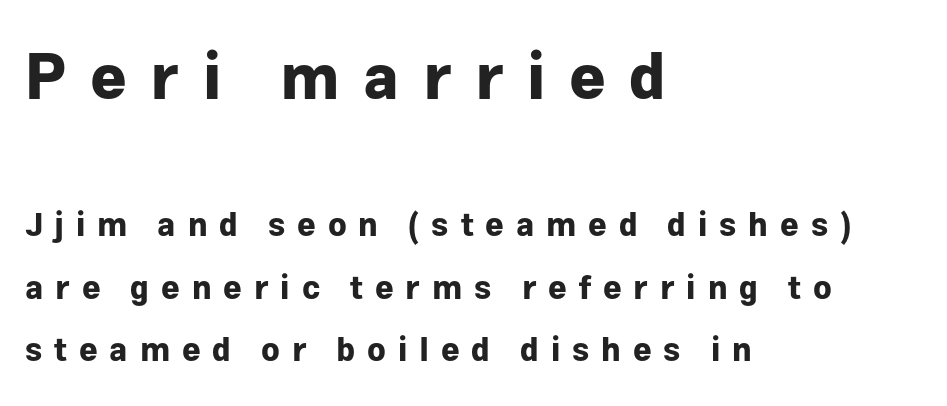
Varying glyph widths throughout — classic text-font behaviour. A classic flush-left, rag-right setting is used for this passage. Line spacing here is loose. The strokes are fattened all the way to bold.
